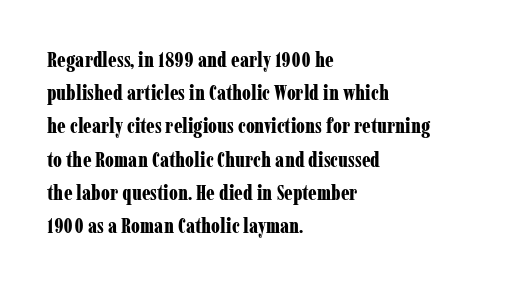
The font is running at its bold setting. Letters rest on an invisible, unmarked baseline. Students, note that the glyphs here touch the page at normal intervals. The rendering anchors every line to the left-hand side.
